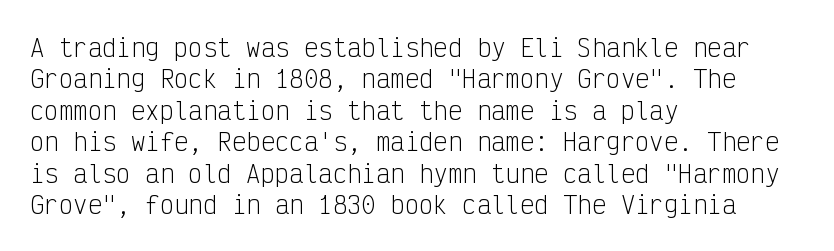
{"italic": "no", "bold": "no", "underline": "no", "align": "left", "line_spacing": "normal", "line_spacing_ratio": 1.31, "letter_spacing": "normal", "letter_spacing_em": 0.0, "glyph_px": 24}
